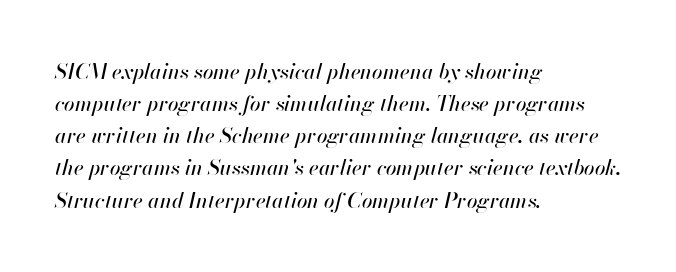
Q: Is the text italic (slanted)? A: Yes, it leans right by about 13 degrees.
Q: Is the text underlined? A: No.
Q: How is the paragraph aligned? A: Left-aligned.
Q: Is the spacing between letters normal or unusually wide? A: Normal.
Q: Is the spacing between lines tight, normal or loose? A: Normal.
